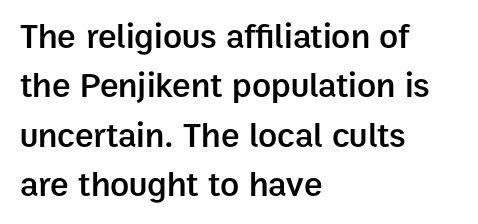
{"serif": "no", "italic": "no", "bold": "semi", "weight": "semibold", "width": "normal", "stroke_contrast": "low", "x_height": "medium", "monospaced": "no", "underline": "no", "align": "left", "line_spacing": "normal", "line_spacing_ratio": 1.41, "letter_spacing": "normal", "letter_spacing_em": 0.0, "glyph_px": 35}
